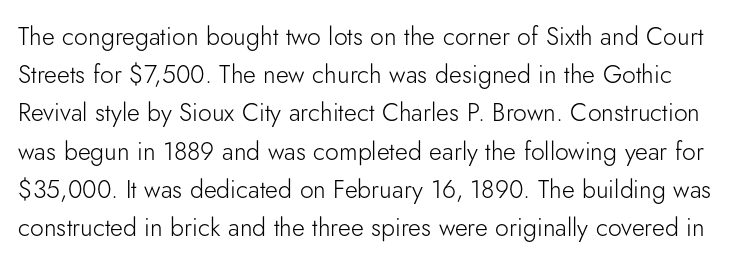
Q: Is the text bold? A: No.
Q: Is the text italic (slanted)? A: No, it is upright.
Q: Is the text underlined? A: No.
Q: Is the spacing between letters normal or unusually wide? A: Normal.
Q: Is the spacing between lines tight, normal or loose? A: Normal.
